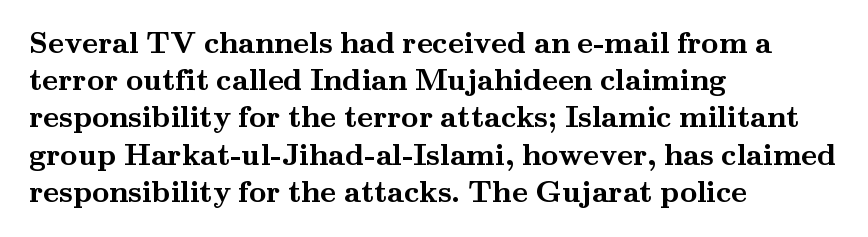
Q: Is the text bold? A: Yes.
Q: Is the text italic (slanted)? A: No, it is upright.
Q: Is the typeface a serif or a sans-serif typeface? A: Serif.
Q: Is the text underlined? A: No.
Q: How is the paragraph aligned? A: Left-aligned.
Q: Is the spacing between letters normal or unusually wide? A: Normal.
Q: Width (condensed, normal, or wide)? A: Wide.
Q: Stroke contrast? A: Medium.
Q: x-height? A: Small.
Q: Monospaced? A: No.
